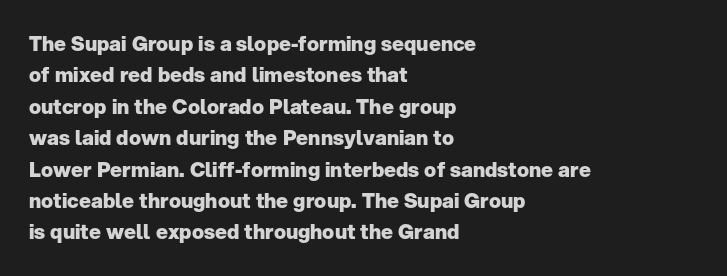
Ascenders rise straight up at ninety degrees. Just letters on the line, the space beneath them empty. Normally led — the rows are evenly, conventionally spaced. Here the glyphs are tracked normally, forming tight word shapes. The characters look thick and weighty, a clear bold.
